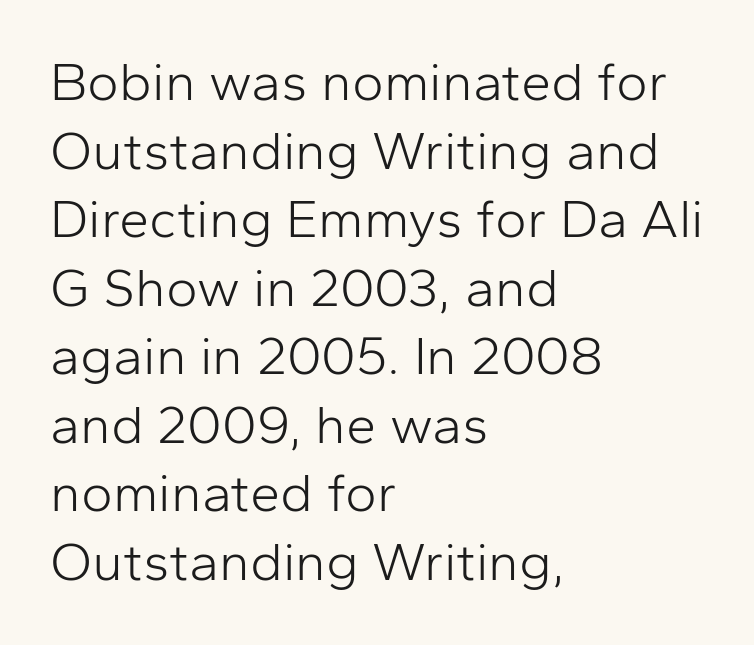
The image shows 54 px light sans-serif type, upright; set left-aligned, normal line spacing (1.27x), normal letter spacing, not underlined; low stroke contrast and a medium x-height.
